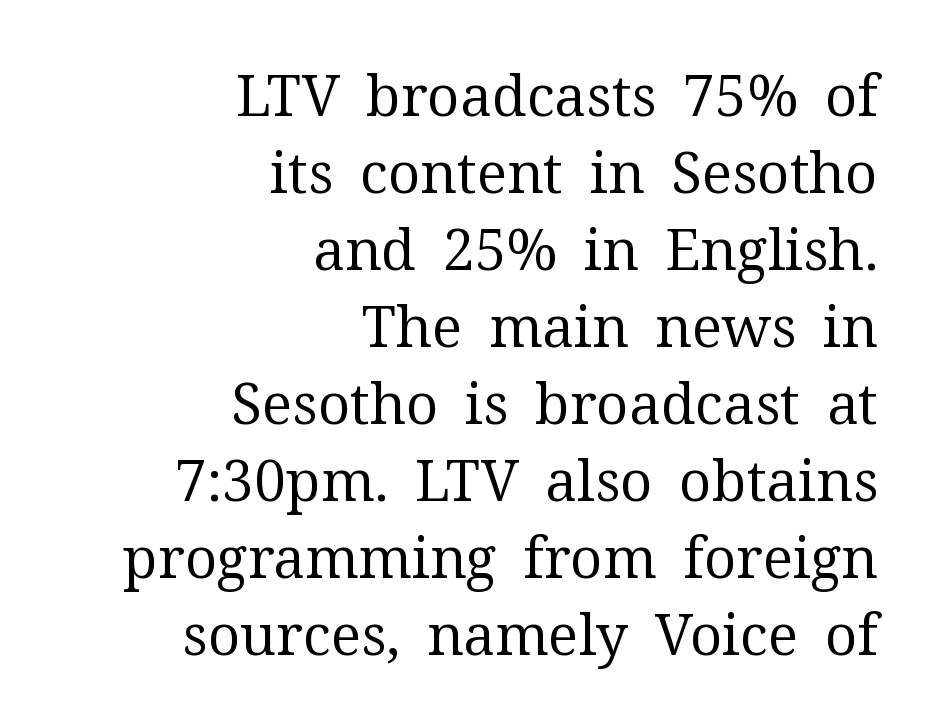
The image shows 57 px regular-weight serif type, upright; set right-aligned, normal line spacing (1.35x), normal letter spacing, not underlined; medium stroke contrast and a medium x-height.
